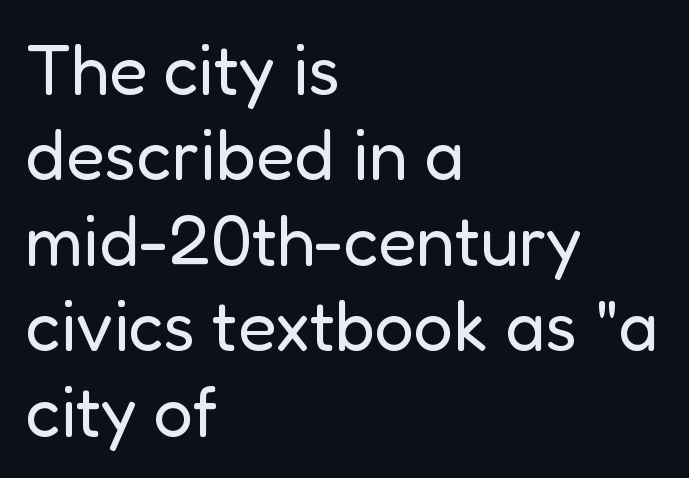
Q: Is the text bold? A: No.
Q: Is the text italic (slanted)? A: No, it is upright.
Q: Is the typeface a serif or a sans-serif typeface? A: Sans-serif.
Q: Is the text underlined? A: No.
Q: How is the paragraph aligned? A: Left-aligned.
Q: Is the spacing between letters normal or unusually wide? A: Normal.
Q: Width (condensed, normal, or wide)? A: Normal.
Q: Stroke contrast? A: Low.
Q: x-height? A: Medium.
Q: Monospaced? A: No.
